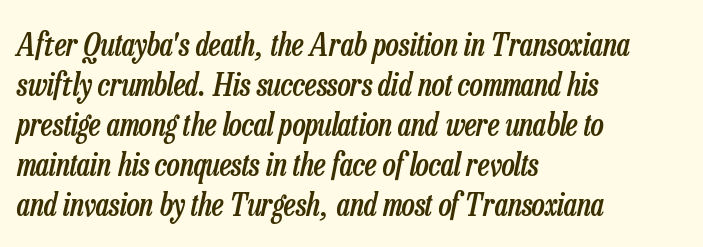
The strokes are fattened partway — semibold, not bold. The lines are quadded left. The rendering uses natural spacing where letterforms have individual widths. Students, observe: this is what conventionally led text looks like. Short note: letters normally spaced. The passage shown is not underscored anywhere.
